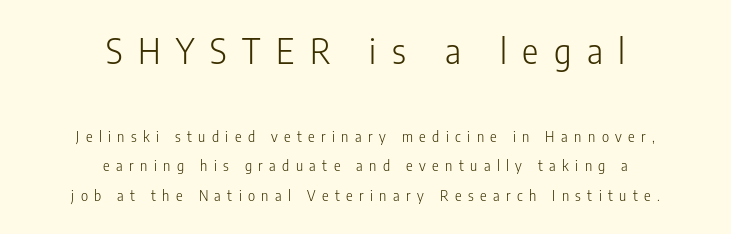
The image shows 34 px light, condensed sans-serif type, upright; set centered, loose line spacing (2.11x), unusually wide letter spacing (+0.46 em), not underlined; the first (top) block is 2.43x larger; low stroke contrast and a medium x-height.
